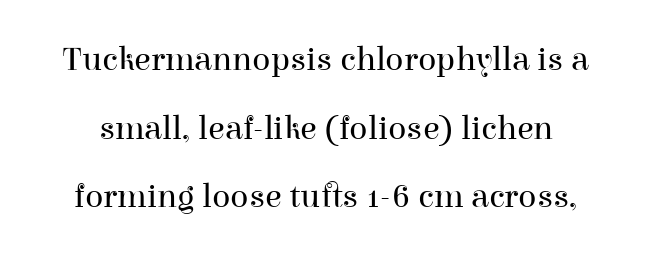
The image shows 34 px regular-weight serif type, upright; set loose line spacing (2.02x), normal letter spacing, not underlined; high stroke contrast and a medium x-height.
